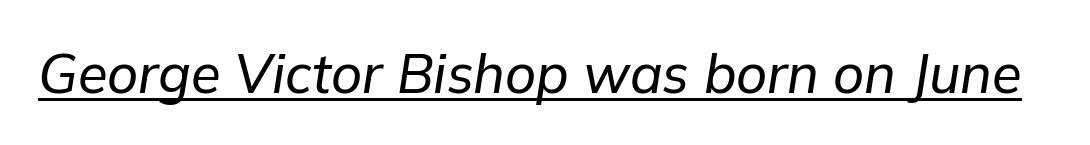
Students, note that the glyphs here touch the page at normal intervals. Think of a printed novel: that variable character pitch is what you see here. Glance below the letters and you will spot a drawn line. Slant detected: the letters are inclined.
